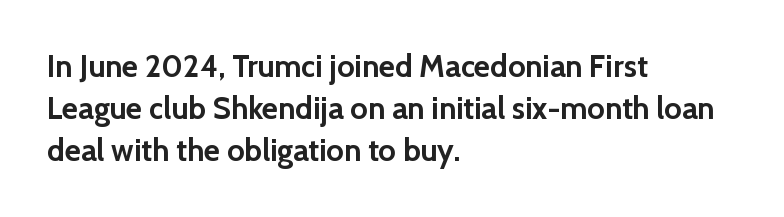
{"serif": "no", "italic": "no", "bold": "yes", "weight": "semibold", "width": "normal", "x_height": "medium", "monospaced": "no", "underline": "no", "align": "left", "line_spacing": "normal", "line_spacing_ratio": 1.36, "letter_spacing": "normal", "letter_spacing_em": 0.0, "glyph_px": 31}
